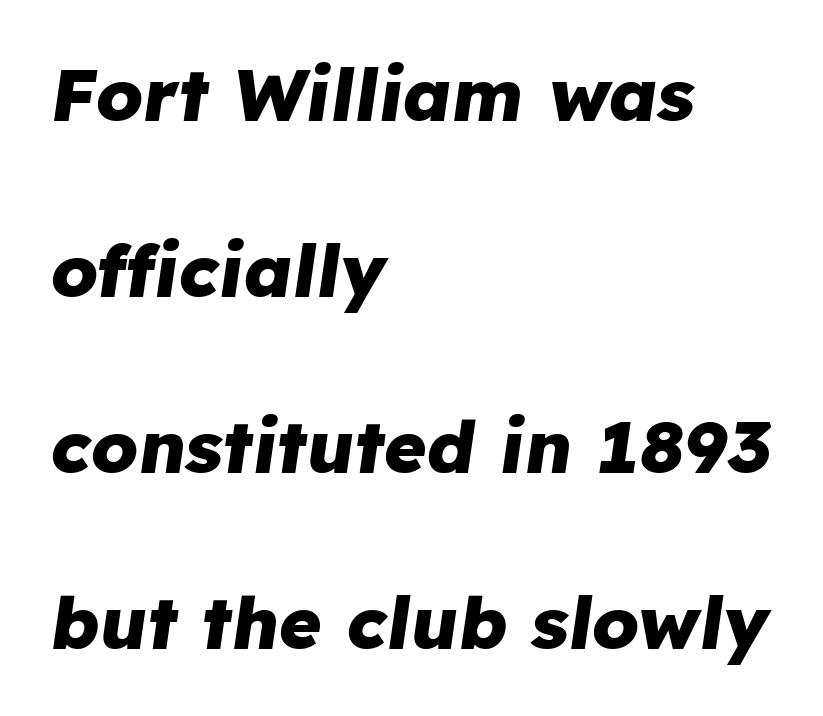
Is the letter spacing exaggerated? No — it looks like the ordinary default. Decoration check: the copy has no underline. The vertical gap from one line to the next is large. Varying glyph widths throughout — classic text-font behaviour. Every row of glyphs begins at an identical x-position on the left. Posture: slanted.
